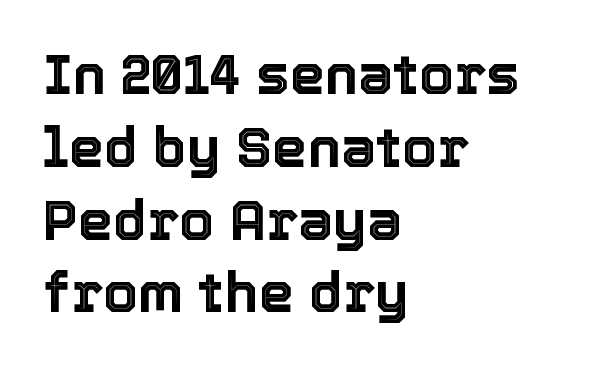
Q: Is the text italic (slanted)? A: No, it is upright.
Q: Is the text underlined? A: No.
Q: How is the paragraph aligned? A: Left-aligned.
Q: Is the spacing between letters normal or unusually wide? A: Normal.
Q: Is the spacing between lines tight, normal or loose? A: Normal.
Q: Width (condensed, normal, or wide)? A: Normal.
Q: x-height? A: Medium.
Q: Monospaced? A: No.
